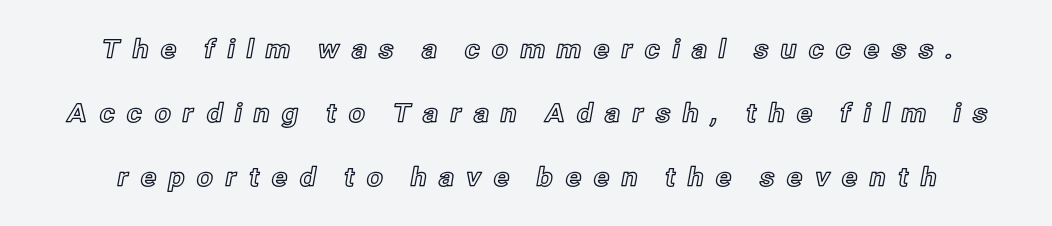
Q: Is the text italic (slanted)? A: Yes.
Q: Is the text underlined? A: No.
Q: Is the spacing between letters normal or unusually wide? A: Unusually wide.
Q: Is the spacing between lines tight, normal or loose? A: Loose.
